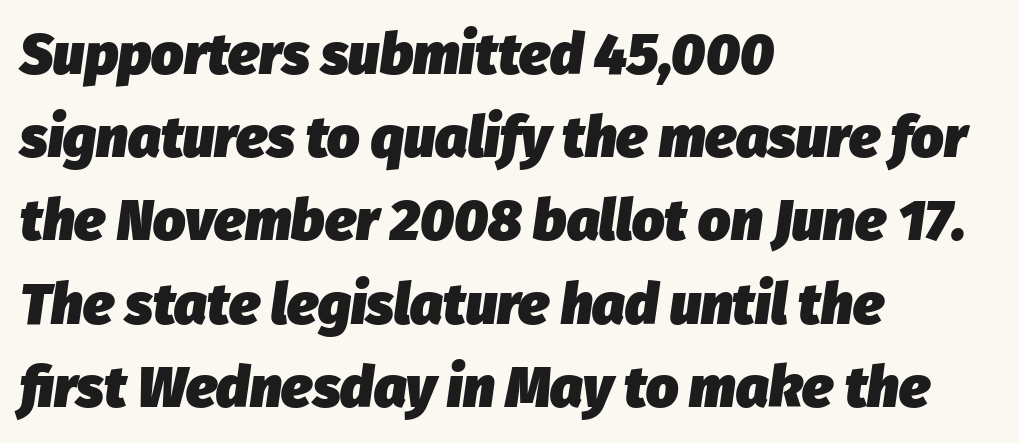
Q: Is the text bold? A: Yes.
Q: Is the text italic (slanted)? A: Yes, it leans right by about 8 degrees.
Q: Is the text underlined? A: No.
Q: How is the paragraph aligned? A: Left-aligned.
Q: Is the spacing between letters normal or unusually wide? A: Normal.
Q: Is the spacing between lines tight, normal or loose? A: Normal.
Q: Width (condensed, normal, or wide)? A: Normal.
Q: Stroke contrast? A: Low.
Q: x-height? A: Medium.
Q: Monospaced? A: No.
